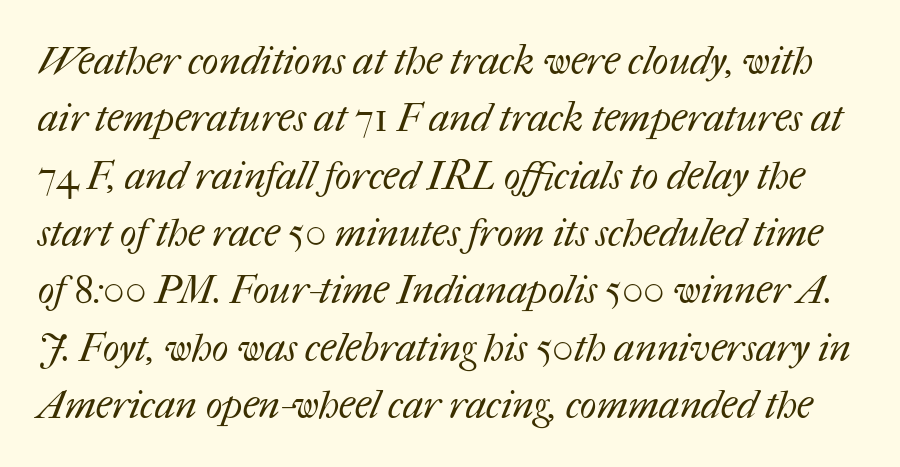
The image shows 39 px regular-weight type; set normal line spacing (1.47x), normal letter spacing, not underlined; medium stroke contrast and a medium x-height.
